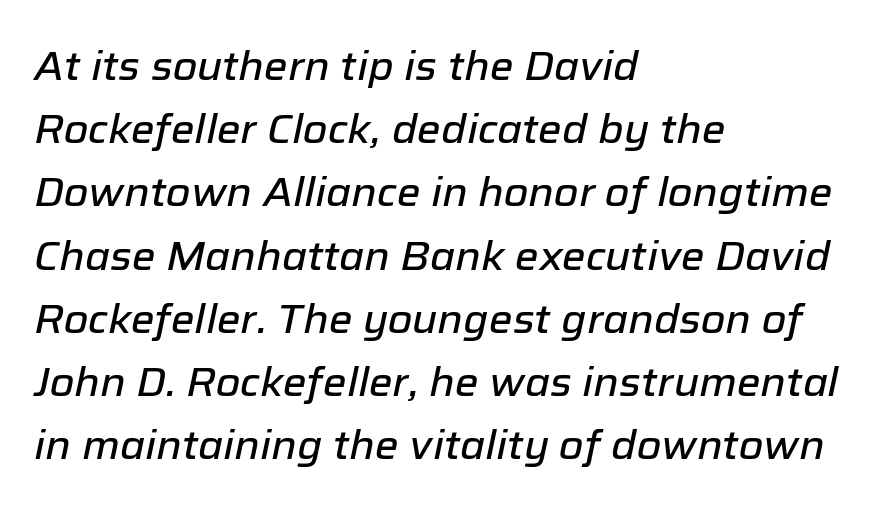
Q: Is the text italic (slanted)? A: Yes, it leans right by about 12 degrees.
Q: Is the text underlined? A: No.
Q: How is the paragraph aligned? A: Left-aligned.
Q: Is the spacing between letters normal or unusually wide? A: Normal.
Q: Is the spacing between lines tight, normal or loose? A: Normal.
Q: Width (condensed, normal, or wide)? A: Normal.
Q: Stroke contrast? A: Low.
Q: x-height? A: Medium.
Q: Monospaced? A: No.
